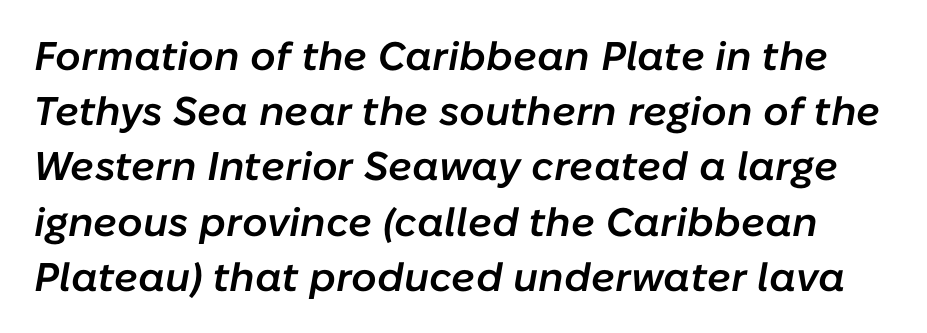
The image shows 40 px semibold type, italic (leaning right); set normal line spacing (1.38x), normal letter spacing, not underlined; low stroke contrast and a medium x-height.
